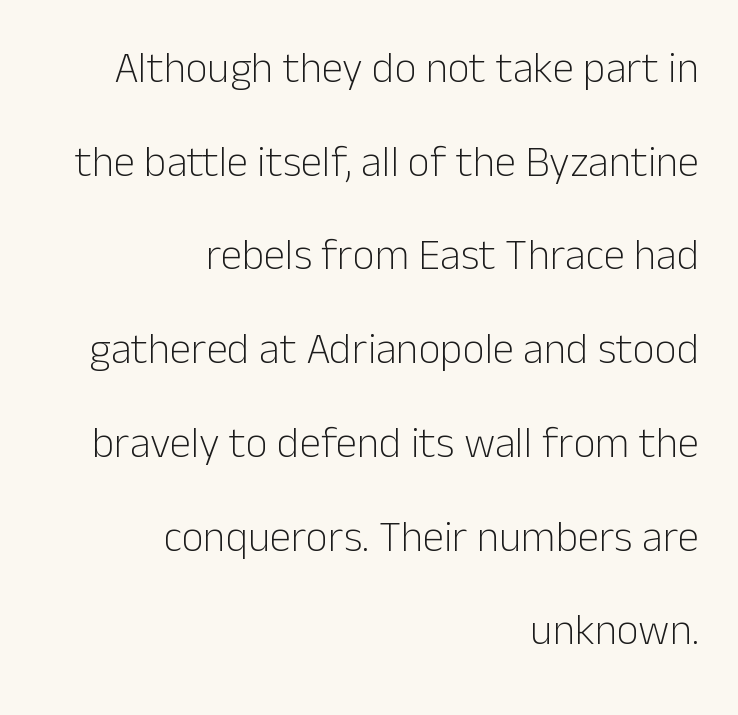
Q: Is the text bold? A: No.
Q: Is the text italic (slanted)? A: No, it is upright.
Q: Is the typeface a serif or a sans-serif typeface? A: Sans-serif.
Q: Is the text underlined? A: No.
Q: How is the paragraph aligned? A: Right-aligned.
Q: Is the spacing between letters normal or unusually wide? A: Normal.
Q: Is the spacing between lines tight, normal or loose? A: Loose.
Q: Width (condensed, normal, or wide)? A: Normal.
Q: Stroke contrast? A: Low.
Q: x-height? A: Medium.
Q: Monospaced? A: No.
